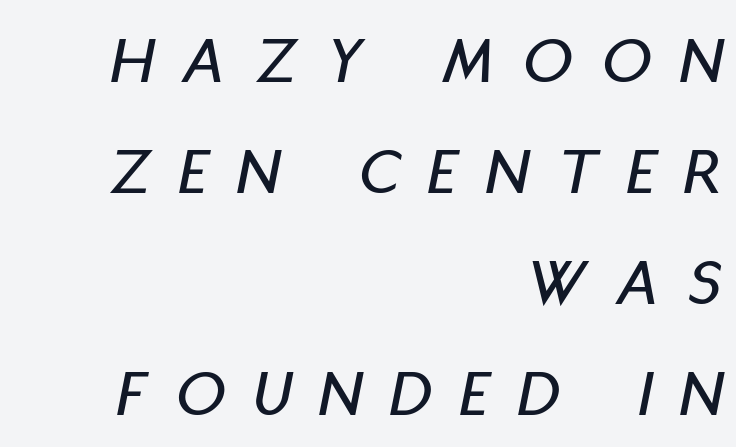
The image shows 68 px condensed type, italic (leaning right); set right-aligned, normal line spacing (1.63x), unusually wide letter spacing (+0.44 em), not underlined; low stroke contrast and a large x-height.
